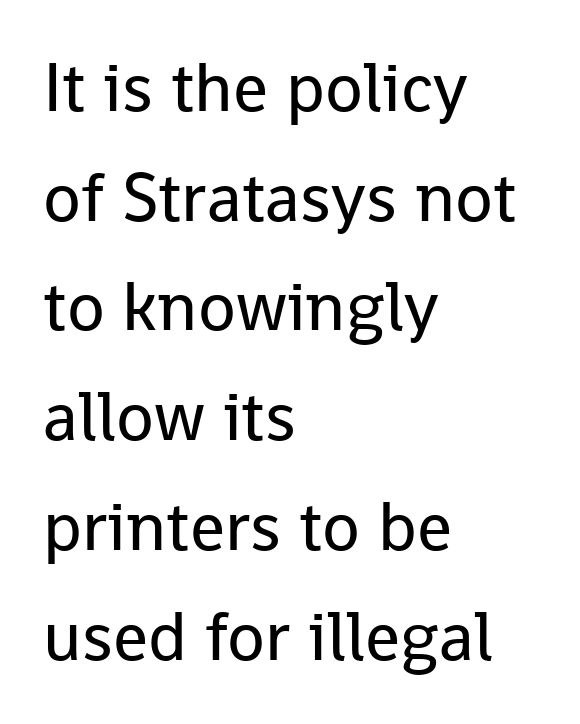
The image shows 69 px regular-weight sans-serif type, upright; set left-aligned, normal line spacing (1.59x), normal letter spacing, not underlined; low stroke contrast and a medium x-height.
